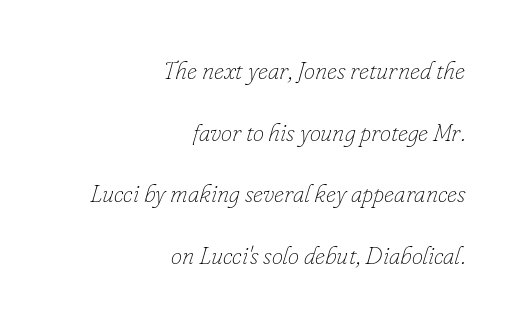
The image shows 25 px text type, italic (leaning right); set right-aligned, loose line spacing (2.47x), normal letter spacing, not underlined.
